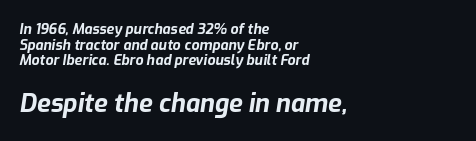
The image shows 25 px bold type, italic (leaning right); set left-aligned, tight line spacing (1.12x), normal letter spacing, not underlined; the second (bottom) block is 1.79x larger.
